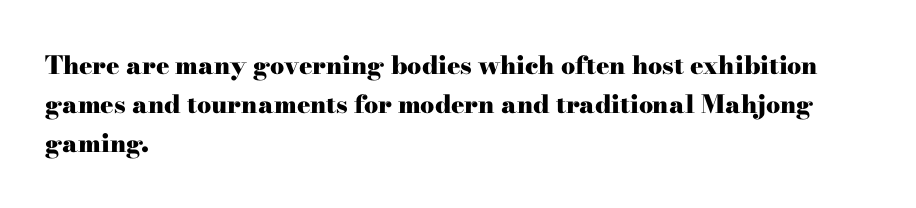
{"italic": "no", "bold": "yes", "underline": "no", "align": "left", "line_spacing": "normal", "line_spacing_ratio": 1.57, "letter_spacing": "normal", "letter_spacing_em": 0.0, "glyph_px": 25}
